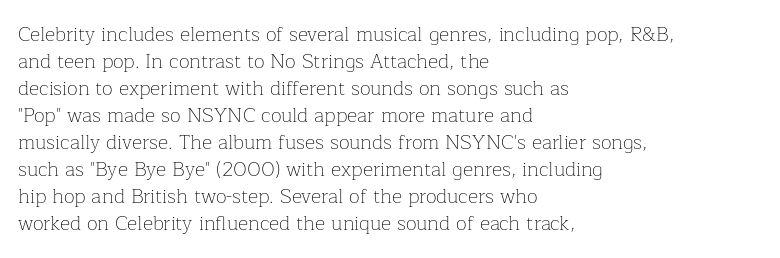
This sample uses an upright cut, with every glyph sitting square on the baseline. Reading down the column, the eye jumps a familiar distance to each next line. The horizontal fit of the characters is conventional and even. This is not heavy type; no bold has been used.
